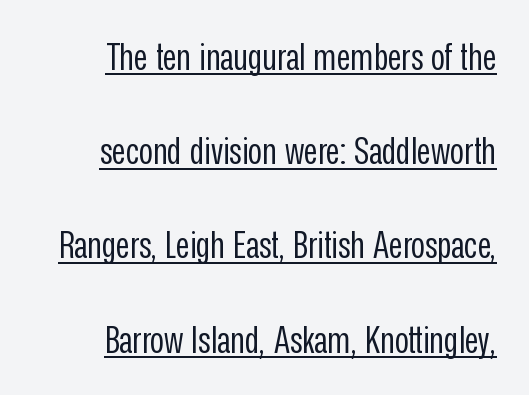
The image shows 38 px regular-weight, condensed sans-serif type, upright; set right-aligned, loose line spacing (2.48x), normal letter spacing, underlined; low stroke contrast and a medium x-height.
